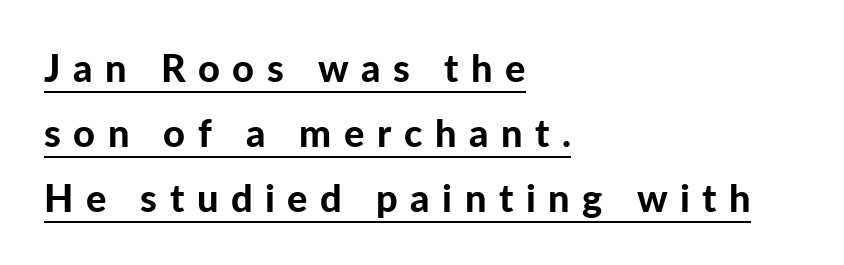
The image shows 38 px bold sans-serif type, upright; set left-aligned, line spacing 1.71x, unusually wide letter spacing (+0.33 em), underlined; low stroke contrast and a medium x-height.
